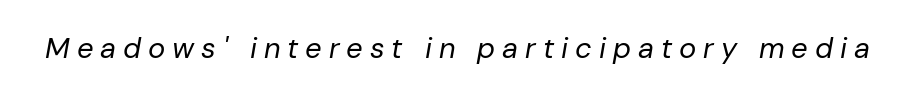
Unbolded letterforms with no extra heft. The letters advance in unequal steps, a hallmark of proportional type. Bare-footed words on every line. The gaps between neighbouring characters are conspicuously large. Quick note: italic.
